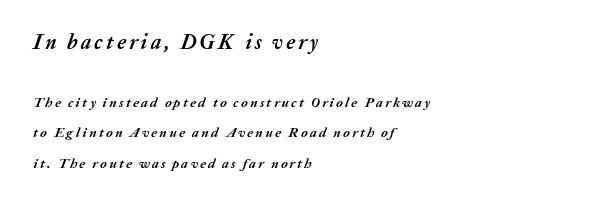
The image shows 21 px bold type, italic (leaning right); set left-aligned, loose line spacing (2.19x), not underlined; the first (top) block is 1.5x larger.
